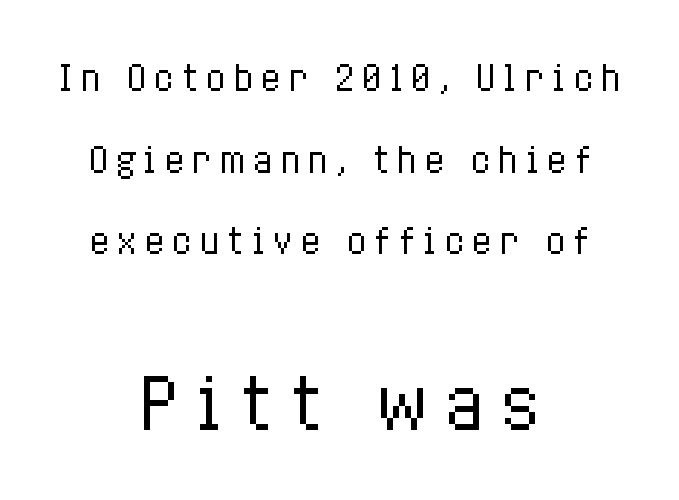
{"italic": "no", "bold": "no", "weight": "regular", "width": "condensed", "stroke_contrast": "low", "x_height": "medium", "monospaced": "no", "underline": "no", "align": "center", "line_spacing": "loose", "line_spacing_ratio": 2.4, "letter_spacing": "wide", "letter_spacing_em": 0.2, "larger_block": "second", "size_ratio": 2.03, "glyph_px": 69}
